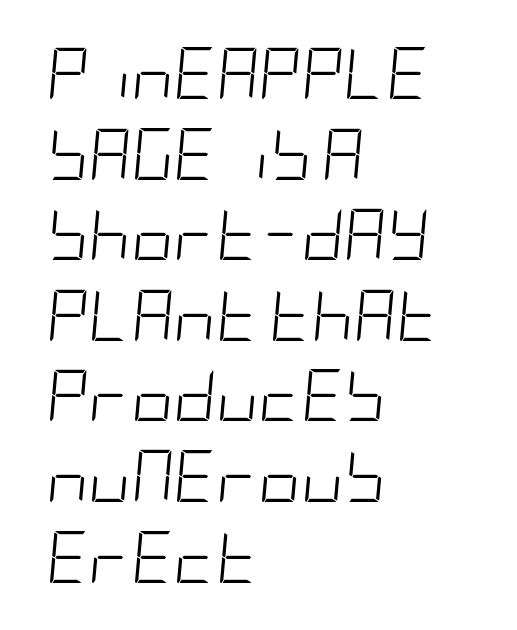
{"italic": "yes", "lean": "right", "slant_degrees": 5, "bold": "no", "weight": "light", "width": "condensed", "stroke_contrast": "low", "x_height": "large", "underline": "no", "align": "left", "line_spacing": "normal", "line_spacing_ratio": 1.55, "letter_spacing": "normal", "letter_spacing_em": 0.0, "glyph_px": 52}
